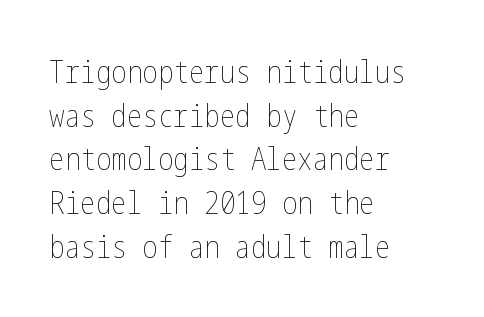
Default kerning and tracking; the words read as compact shapes. Leftover space on each line is placed entirely after the last word. Notice how descenders clear the ascenders below comfortably — that's standard leading. Bare-footed words on every line. No italicization has been applied; the sample stays upright.
